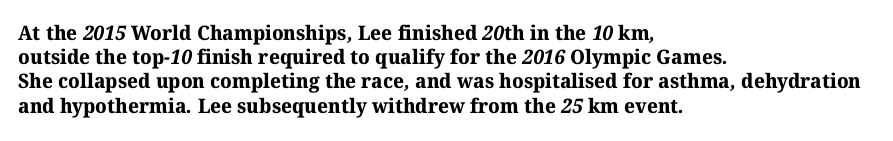
Q: Is the text bold? A: Yes.
Q: Is the text underlined? A: No.
Q: How is the paragraph aligned? A: Left-aligned.
Q: Is the spacing between letters normal or unusually wide? A: Normal.
